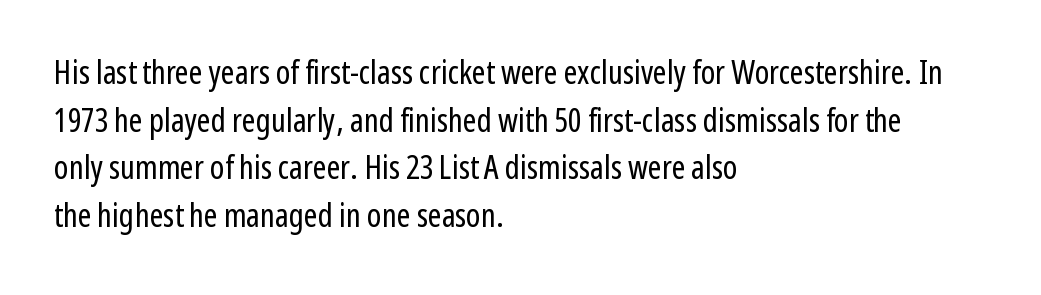
You can tell from the bare stems that sans-serif type was used. Quick note: underline off. When letters stand straight like this, we call the style roman or upright. The setting favours the left margin, as ordinary paragraphs usually do. Is the letter spacing exaggerated? No — it looks like the ordinary default. This sample keeps an unexceptional amount of space between lines.
